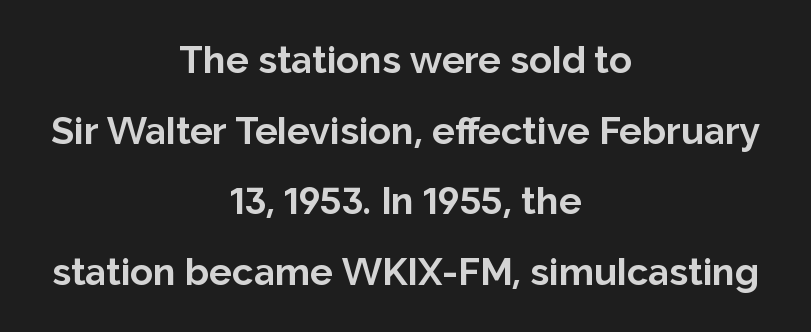
The image shows 38 px bold sans-serif type, upright; set centered, line spacing 1.86x, normal letter spacing, not underlined; low stroke contrast and a medium x-height.
